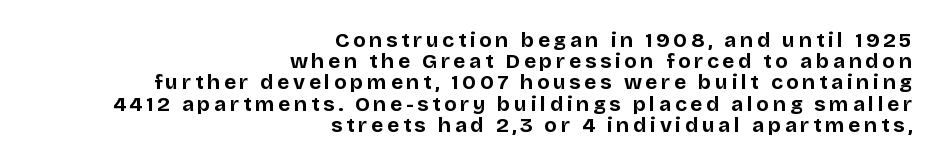
Very little white space separates one row of letters from the next. Bold? Absolutely — the strokes are thick and heavy. Check the space under the baseline: it is left empty. All the whitespace from short lines collects on the left. The axis of the letterforms is exactly vertical.
